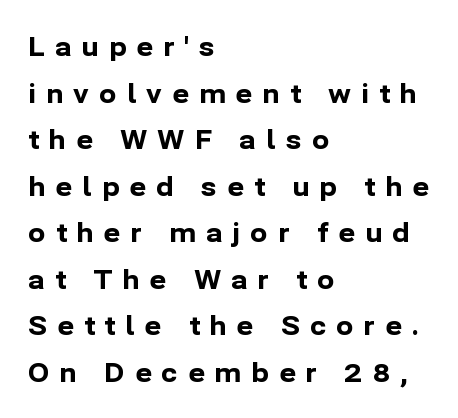
Q: Is the text bold? A: Yes.
Q: Is the text italic (slanted)? A: No, it is upright.
Q: Is the text underlined? A: No.
Q: How is the paragraph aligned? A: Left-aligned.
Q: Is the spacing between letters normal or unusually wide? A: Unusually wide.
